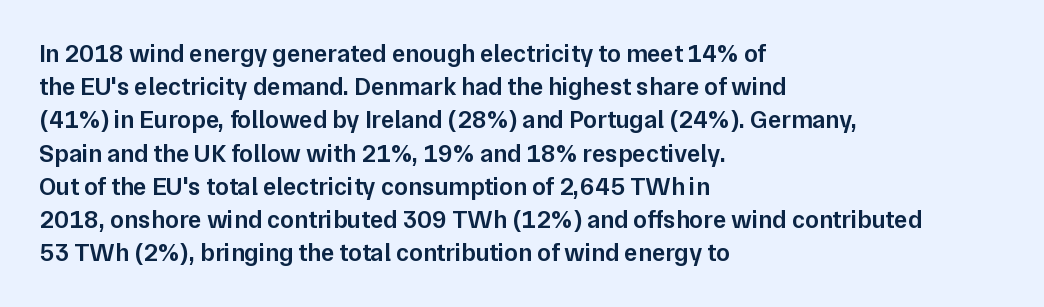
Which margin do the lines hug? The left one — the right edge is uneven. The space beneath each line is pristine and unruled. The line texture is even and compact thanks to regular tracking. Line spacing here is normal. The face used here is a semibold: visibly heavier than regular, lighter than bold.
